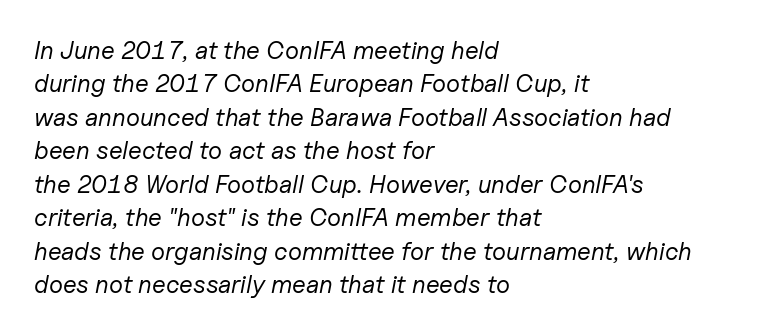
The image shows 25 px text type, italic (leaning right); set left-aligned, normal line spacing (1.34x), normal letter spacing, not underlined.
